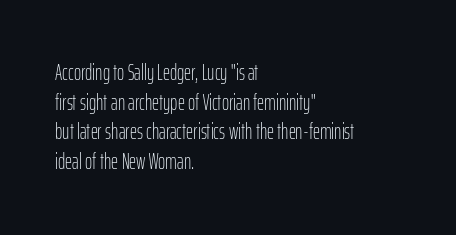
The image shows 22 px text type, upright; set left-aligned, normal line spacing (1.35x), normal letter spacing, not underlined.
